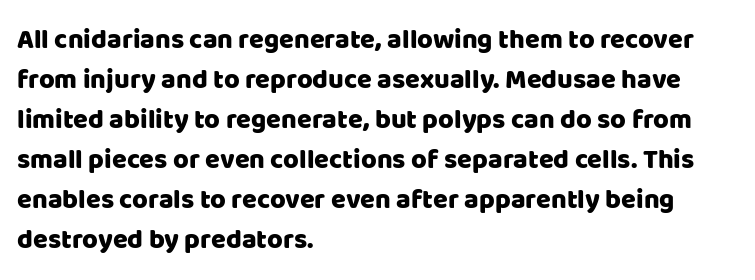
Q: Is the text italic (slanted)? A: No, it is upright.
Q: Is the text underlined? A: No.
Q: How is the paragraph aligned? A: Left-aligned.
Q: Is the spacing between letters normal or unusually wide? A: Normal.
Q: Is the spacing between lines tight, normal or loose? A: Normal.
